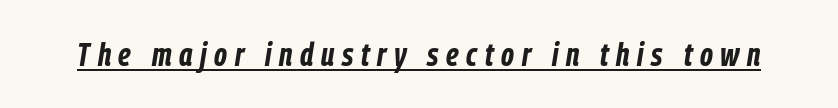
The image shows 33 px bold, condensed type, italic (leaning right); set unusually wide letter spacing (+0.23 em), underlined; low stroke contrast and a medium x-height.
